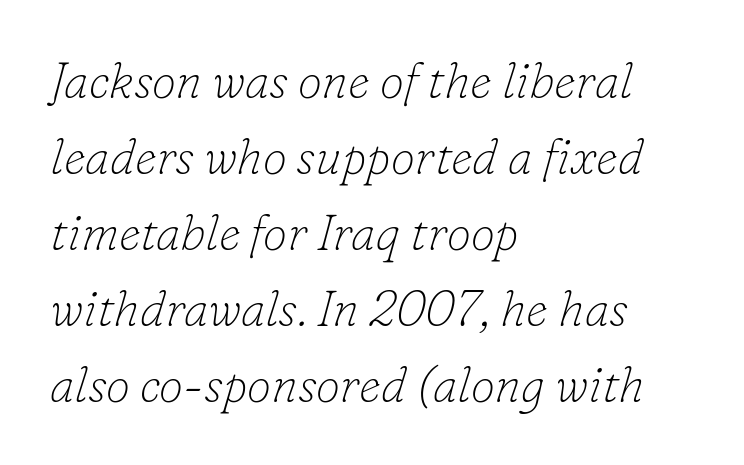
The face used here is rendered with its standard letterfit. Underline: absent. The rendering uses natural spacing where letterforms have individual widths. Rows of type keep a routine distance in the vertical direction. The text block is weighted toward the left margin, trailing off unevenly rightward. The letterforms sit at book weight or below.
